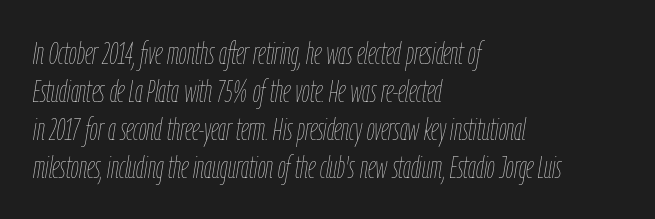
The image shows 31 px thin, condensed type, italic (leaning right); set left-aligned, line spacing 1.23x, normal letter spacing, not underlined; low stroke contrast and a medium x-height.
